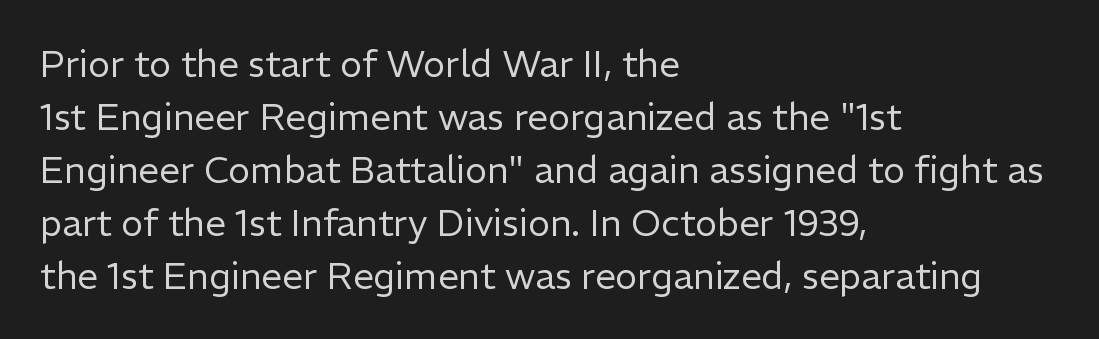
Regular leading. Stroke thickness stays within the range of a standard reading face or lighter. The passage is arranged the way most books set body copy — flush left. The rendering uses natural spacing where letterforms have individual widths. The face used here is a sans, in the tradition of grotesques and geometrics.
